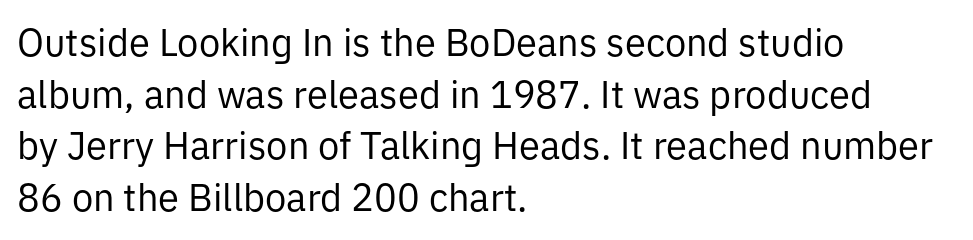
Q: Is the text bold? A: No.
Q: Is the text italic (slanted)? A: No, it is upright.
Q: Is the typeface a serif or a sans-serif typeface? A: Sans-serif.
Q: Is the text underlined? A: No.
Q: How is the paragraph aligned? A: Left-aligned.
Q: Is the spacing between letters normal or unusually wide? A: Normal.
Q: Is the spacing between lines tight, normal or loose? A: Normal.
Q: Width (condensed, normal, or wide)? A: Normal.
Q: Stroke contrast? A: Low.
Q: x-height? A: Medium.
Q: Monospaced? A: No.
